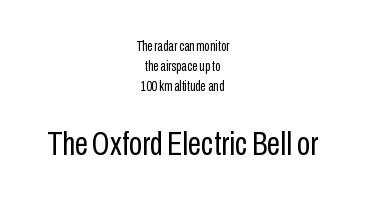
The image shows 34 px regular-weight, condensed sans-serif type, upright; set centered, normal line spacing (1.43x), normal letter spacing, not underlined; the second (bottom) block is 2.43x larger; low stroke contrast and a medium x-height.
